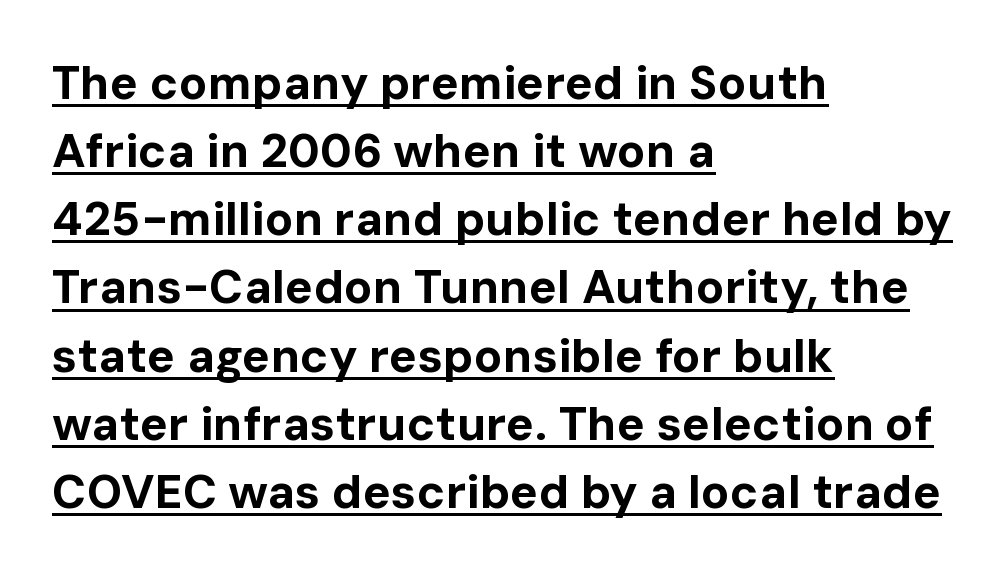
Q: Is the text bold? A: Yes.
Q: Is the text italic (slanted)? A: No, it is upright.
Q: Is the typeface a serif or a sans-serif typeface? A: Sans-serif.
Q: Is the text underlined? A: Yes.
Q: How is the paragraph aligned? A: Left-aligned.
Q: Is the spacing between letters normal or unusually wide? A: Normal.
Q: Is the spacing between lines tight, normal or loose? A: Normal.
Q: Width (condensed, normal, or wide)? A: Normal.
Q: Stroke contrast? A: Low.
Q: x-height? A: Medium.
Q: Monospaced? A: No.
